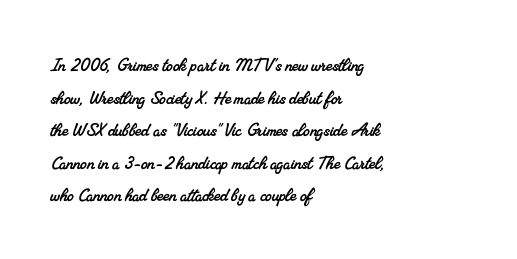
The image shows 21 px text type; set left-aligned, normal line spacing (1.55x), normal letter spacing, not underlined.
